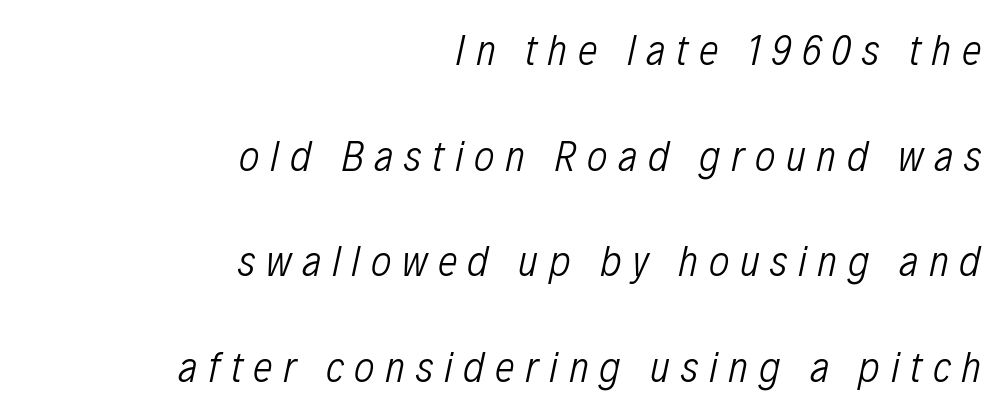
Q: Is the text bold? A: No.
Q: Is the text italic (slanted)? A: Yes, it leans right by about 12 degrees.
Q: Is the text underlined? A: No.
Q: How is the paragraph aligned? A: Right-aligned.
Q: Is the spacing between letters normal or unusually wide? A: Unusually wide.
Q: Is the spacing between lines tight, normal or loose? A: Loose.
Q: Width (condensed, normal, or wide)? A: Condensed.
Q: Stroke contrast? A: Low.
Q: x-height? A: Medium.
Q: Monospaced? A: No.
